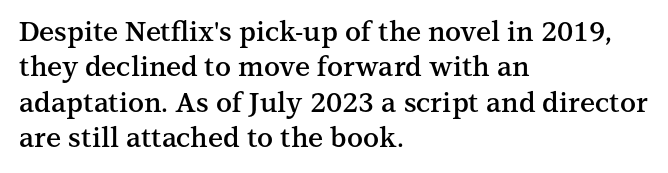
{"italic": "no", "bold": "semi", "underline": "no", "align": "left", "line_spacing": "normal", "line_spacing_ratio": 1.31, "letter_spacing": "normal", "letter_spacing_em": 0.0, "glyph_px": 27}
